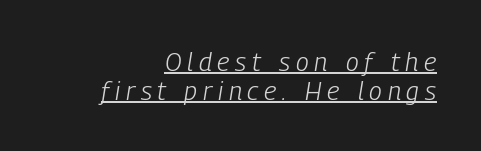
{"italic": "yes", "lean": "right", "slant_degrees": 9, "bold": "no", "underline": "yes", "align": "right", "line_spacing": "tight", "line_spacing_ratio": 1.1, "letter_spacing": "wide", "letter_spacing_em": 0.22, "glyph_px": 26}
